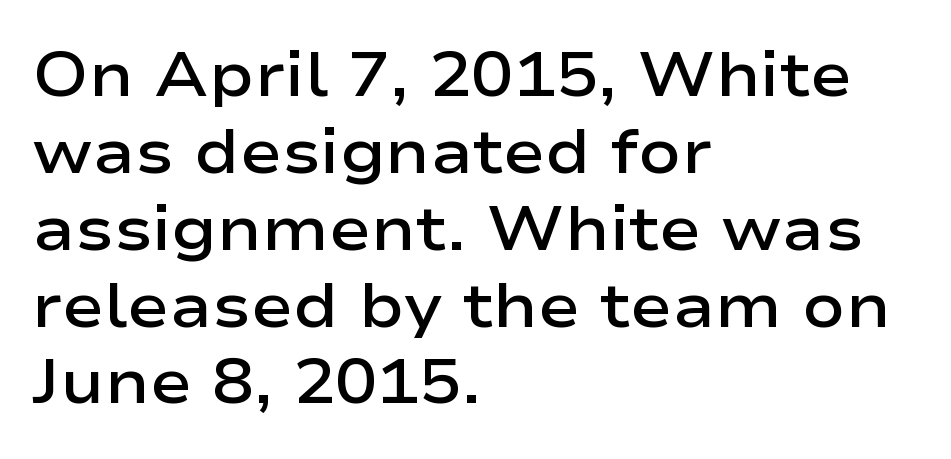
Q: Is the text bold? A: Semi-bold.
Q: Is the text italic (slanted)? A: No, it is upright.
Q: Is the typeface a serif or a sans-serif typeface? A: Sans-serif.
Q: Is the text underlined? A: No.
Q: How is the paragraph aligned? A: Left-aligned.
Q: Is the spacing between letters normal or unusually wide? A: Normal.
Q: Width (condensed, normal, or wide)? A: Wide.
Q: Stroke contrast? A: Low.
Q: x-height? A: Medium.
Q: Monospaced? A: No.
